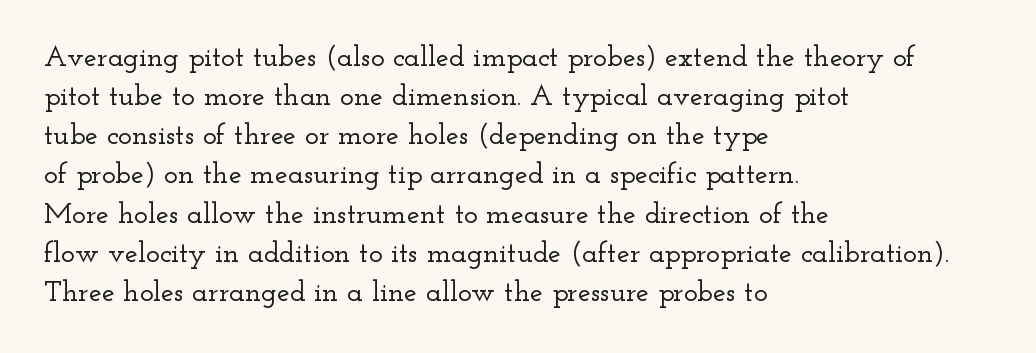
Q: Is the text italic (slanted)? A: No, it is upright.
Q: Is the typeface a serif or a sans-serif typeface? A: Serif.
Q: Is the text underlined? A: No.
Q: How is the paragraph aligned? A: Left-aligned.
Q: Is the spacing between letters normal or unusually wide? A: Normal.
Q: Is the spacing between lines tight, normal or loose? A: Normal.
Q: Width (condensed, normal, or wide)? A: Wide.
Q: Stroke contrast? A: Low.
Q: x-height? A: Small.
Q: Monospaced? A: No.
